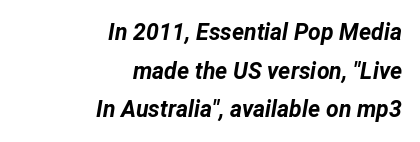
{"italic": "yes", "lean": "right", "slant_degrees": 12, "bold": "yes", "underline": "no", "align": "right", "line_spacing": "normal", "line_spacing_ratio": 1.68, "letter_spacing": "normal", "letter_spacing_em": 0.0, "glyph_px": 23}
